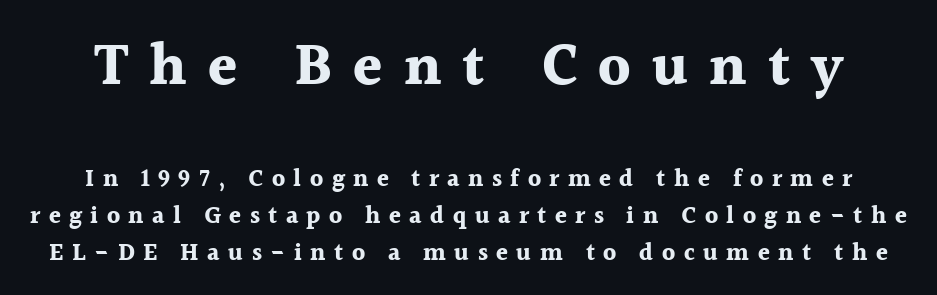
Q: Is the text bold? A: Yes.
Q: Is the text italic (slanted)? A: No, it is upright.
Q: Is the typeface a serif or a sans-serif typeface? A: Serif.
Q: Is the text underlined? A: No.
Q: Is the spacing between letters normal or unusually wide? A: Unusually wide.
Q: Is the spacing between lines tight, normal or loose? A: Normal.
Q: Which block of text is set in a larger size, the first (top) or the second (bottom)? A: The first (top) one.
Q: Width (condensed, normal, or wide)? A: Normal.
Q: x-height? A: Medium.
Q: Monospaced? A: No.
